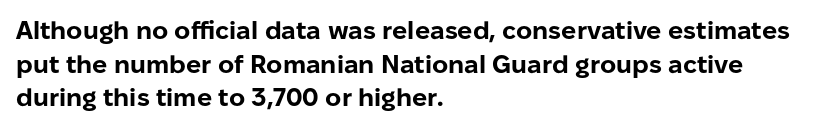
Students, note that the glyphs here touch the page at normal intervals. Chunky letters — that's bold for sure. Descenders are the only things crossing below the line. Notice how the passage keeps a crisp vertical edge on the left only.
